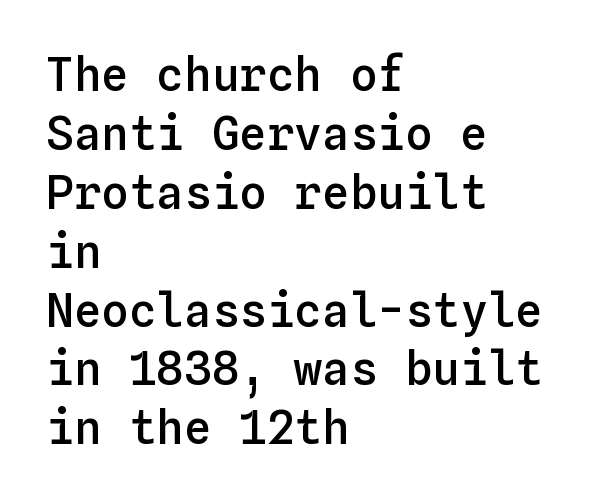
The font's upright variant was chosen for this text. The rag falls on the right side of this text block. The leading is moderate, giving the passage an even texture. Every character here occupies the same horizontal width, giving the sample a typewriter-like rhythm. Words float on clear page, feet unadorned. Tracking here is standard; glyphs follow each other at the usual distance.
